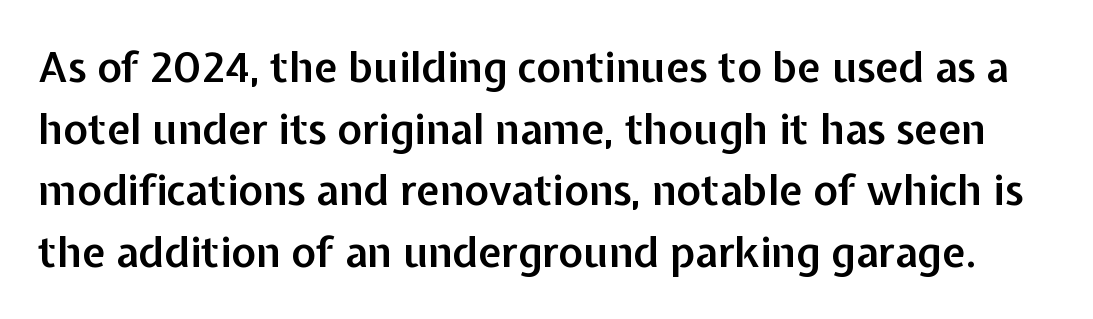
The image shows 42 px semibold sans-serif type, upright; set normal line spacing (1.47x), normal letter spacing, not underlined; low stroke contrast and a medium x-height.
